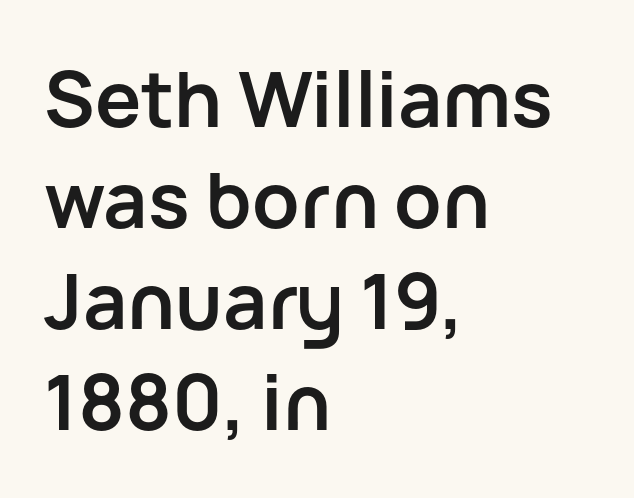
The image shows 77 px semibold sans-serif type, upright; set left-aligned, normal line spacing (1.31x), normal letter spacing, not underlined; low stroke contrast and a medium x-height.
